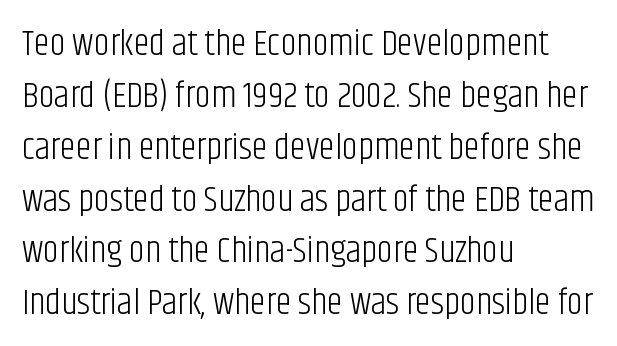
The image shows 36 px light, condensed sans-serif type, upright; set left-aligned, normal line spacing (1.44x), normal letter spacing, not underlined; low stroke contrast and a large x-height.
